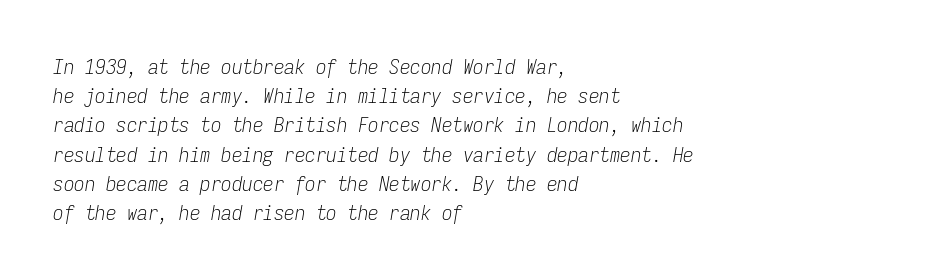
The image shows 21 px text type, italic (leaning right); set left-aligned, normal line spacing (1.39x), normal letter spacing, not underlined.
